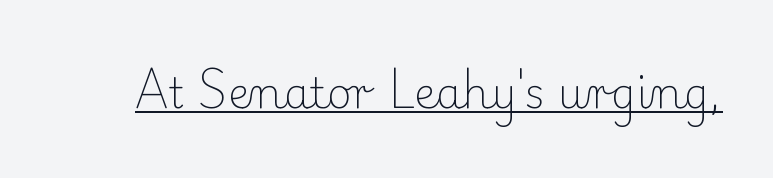
Is the stroke heavy? The answer is a plain regular-or-lighter. Font category for this specimen: serif. The string is rendered with underlining switched on. These lines were composed using upright roman letters. Honestly, the letter spacing is just normal — you wouldn't notice it. The passage shown is typed in a proportional face where columns would drift.
